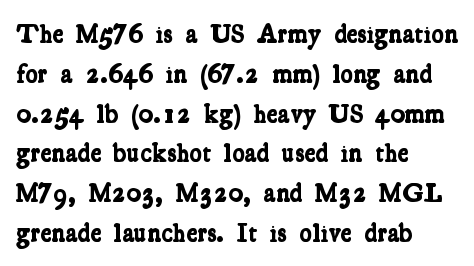
Alignment: flush left. Normally led — the rows are evenly, conventionally spaced. The type is set solid horizontally, with unmodified tracking. Typographic density is high because the face is bold. Check the space under the baseline: it is left empty.
